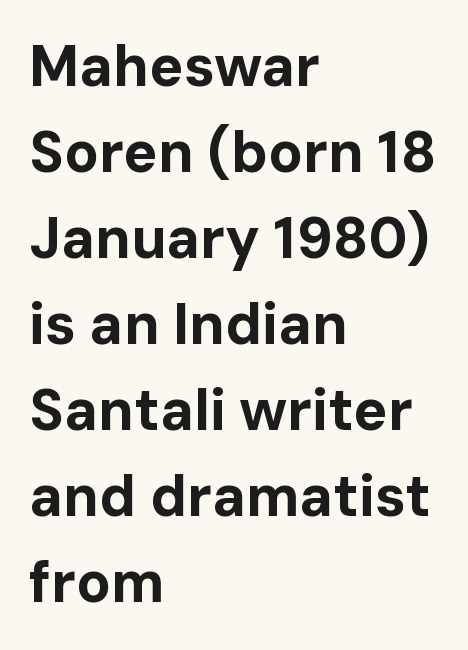
Q: Is the text bold? A: Yes.
Q: Is the text italic (slanted)? A: No, it is upright.
Q: Is the typeface a serif or a sans-serif typeface? A: Sans-serif.
Q: Is the text underlined? A: No.
Q: How is the paragraph aligned? A: Left-aligned.
Q: Is the spacing between letters normal or unusually wide? A: Normal.
Q: Is the spacing between lines tight, normal or loose? A: Normal.
Q: Width (condensed, normal, or wide)? A: Normal.
Q: Stroke contrast? A: Low.
Q: x-height? A: Medium.
Q: Monospaced? A: No.
